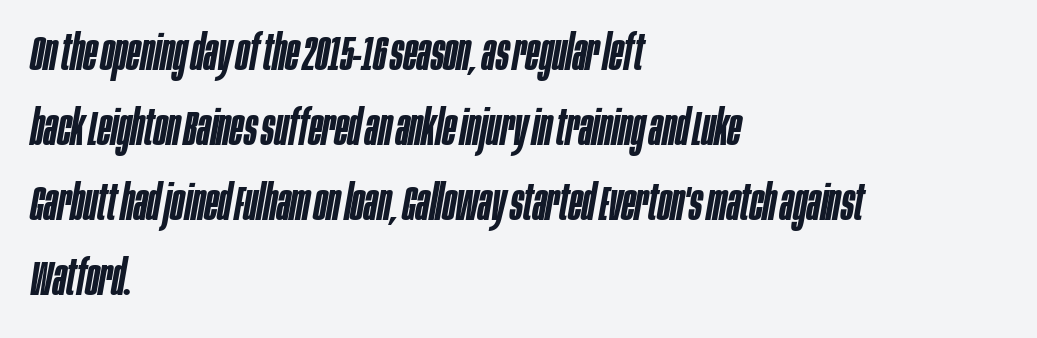
Each line starts at the same left margin while the right side varies. Underlining? Definitely not there. The tracking reads as untouched default to a designer's eye. An italicized treatment has been applied to the whole sample. Interline gaps are of average width in this sample. Does the weight exceed regular? Yes, but only to semibold.
